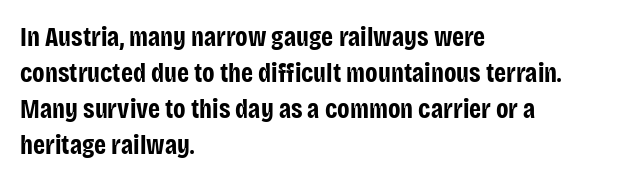
Is there much room between lines? A standard amount, neither cramped nor airy. This rendering features lettering with no underline. The typography opts for an upright posture over an oblique one. Standard letterfit; no display-style spreading of the glyphs. Line starts are locked; line ends wander. Heavy-handed strokes throughout: this text is bold.
